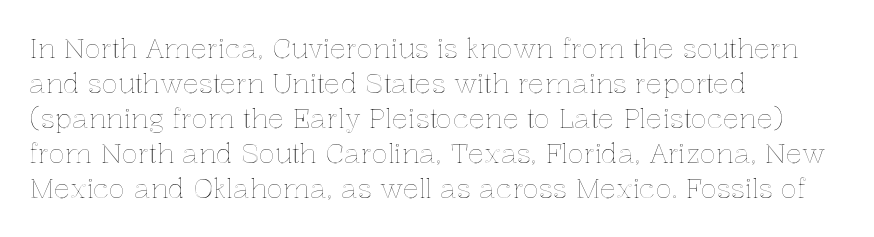
In CSS terms this would be text-align: left. Does the lettering tilt? It doesn't — this is upright. The strip under each line holds only bare page. Each word holds together tightly as a unit, with standard inter-letter gaps. These lines sit exactly where default settings would place them.
